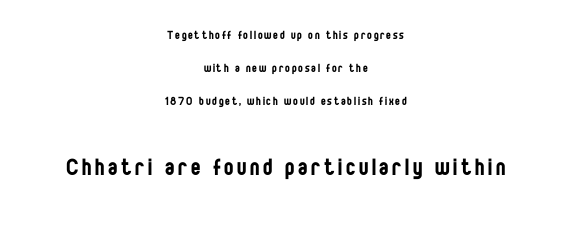
Q: Is the text bold? A: No.
Q: Is the text italic (slanted)? A: No, it is upright.
Q: Is the typeface a serif or a sans-serif typeface? A: Sans-serif.
Q: Is the text underlined? A: No.
Q: How is the paragraph aligned? A: Centered.
Q: Is the spacing between lines tight, normal or loose? A: Loose.
Q: Which block of text is set in a larger size, the first (top) or the second (bottom)? A: The second (bottom) one.
Q: Width (condensed, normal, or wide)? A: Condensed.
Q: Stroke contrast? A: Low.
Q: x-height? A: Large.
Q: Monospaced? A: No.
